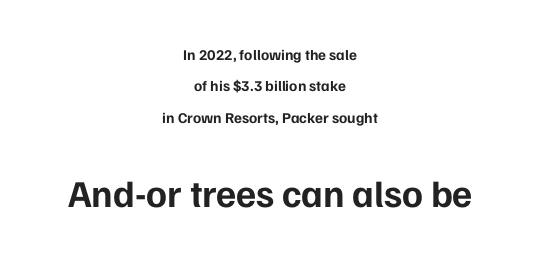
The image shows 38 px bold sans-serif type, upright; set centered, loose line spacing (2.09x), normal letter spacing, not underlined; the second (bottom) block is 2.53x larger; low stroke contrast and a medium x-height.
